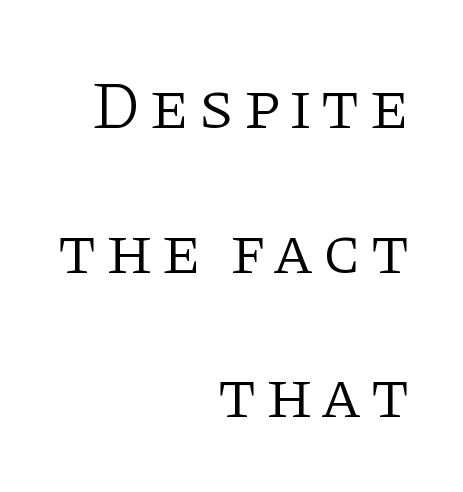
The image shows 67 px light serif type, upright; set right-aligned, loose line spacing (2.16x), not underlined; low stroke contrast and a large x-height.
